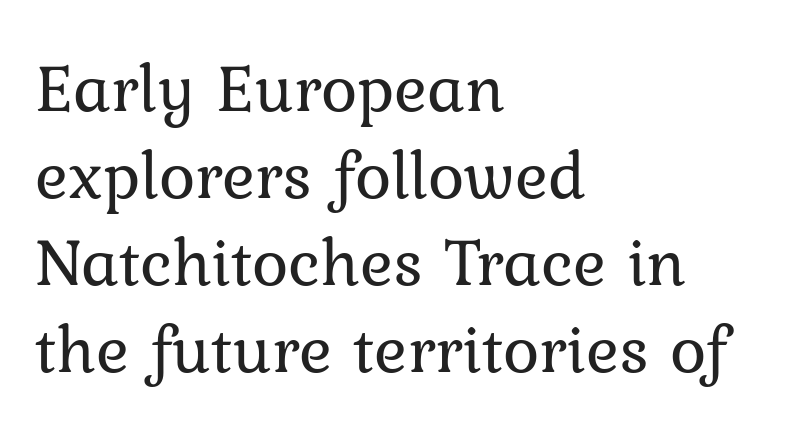
The image shows 69 px regular-weight serif type, upright; set left-aligned, normal line spacing (1.26x), normal letter spacing, not underlined; low stroke contrast and a medium x-height.
